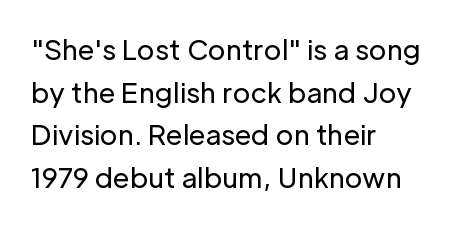
{"italic": "no", "bold": "no", "underline": "no", "align": "left", "line_spacing": "normal", "line_spacing_ratio": 1.58, "letter_spacing": "normal", "letter_spacing_em": 0.0, "glyph_px": 27}
